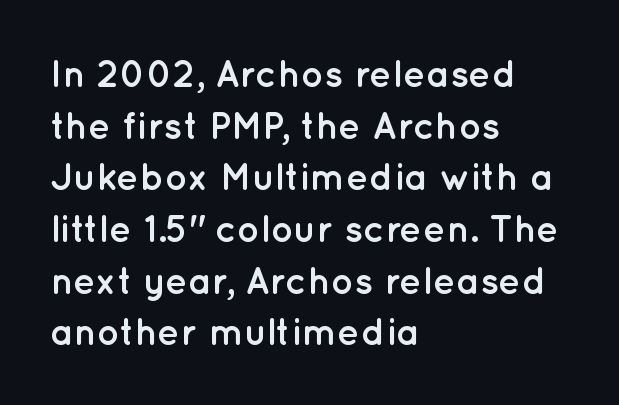
The letters stand straight up with perfectly vertical stems. Summary of weight: heavy, a full bold. Does the copy run flush right? No — it runs flush left. Any mark beneath the type? The region is blank. Font category for this specimen: sans-serif.
